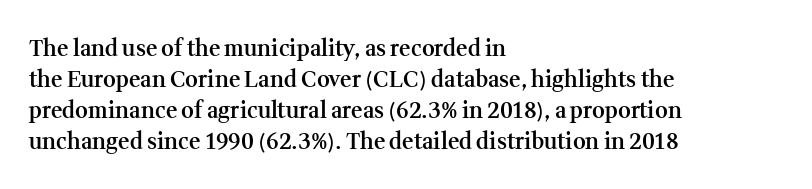
Does extra space separate the letters? No, they use regular spacing. Italic? Not at all — the glyphs are vertical. Notice how the passage keeps a crisp vertical edge on the left only. In terms of leading, this rendering sits right in the middle.
